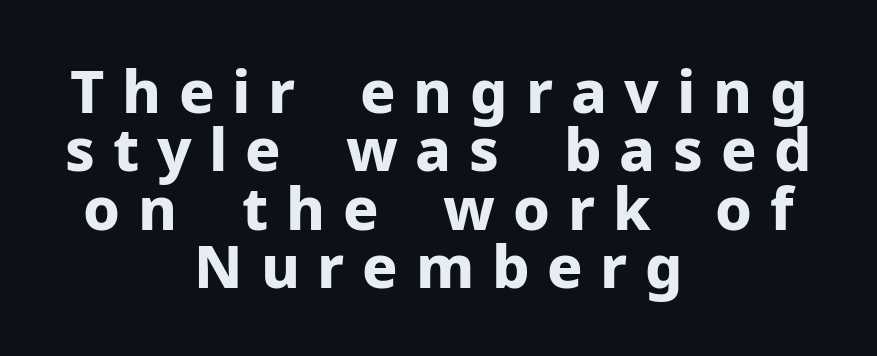
{"serif": "no", "italic": "no", "bold": "yes", "weight": "bold", "width": "normal", "stroke_contrast": "low", "x_height": "medium", "monospaced": "no", "underline": "no", "align": "center", "line_spacing": "tight", "line_spacing_ratio": 0.99, "letter_spacing": "wide", "letter_spacing_em": 0.3, "glyph_px": 59}
